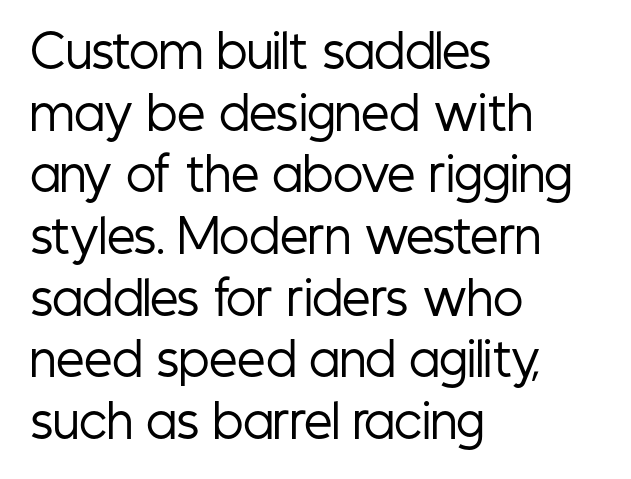
Q: Is the text bold? A: No.
Q: Is the text italic (slanted)? A: No, it is upright.
Q: Is the typeface a serif or a sans-serif typeface? A: Sans-serif.
Q: Is the text underlined? A: No.
Q: How is the paragraph aligned? A: Left-aligned.
Q: Is the spacing between letters normal or unusually wide? A: Normal.
Q: Is the spacing between lines tight, normal or loose? A: Normal.
Q: Width (condensed, normal, or wide)? A: Condensed.
Q: Stroke contrast? A: Low.
Q: x-height? A: Medium.
Q: Monospaced? A: No.
